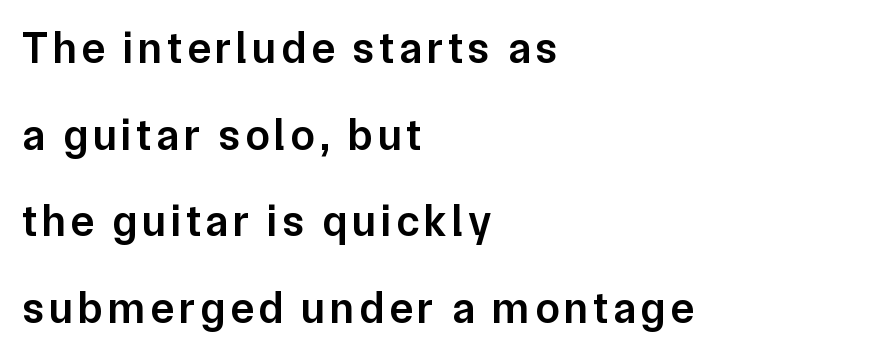
{"serif": "no", "italic": "no", "bold": "semi", "weight": "semibold", "width": "normal", "stroke_contrast": "low", "x_height": "medium", "monospaced": "no", "underline": "no", "align": "left", "line_spacing": "loose", "line_spacing_ratio": 1.97, "glyph_px": 44}
